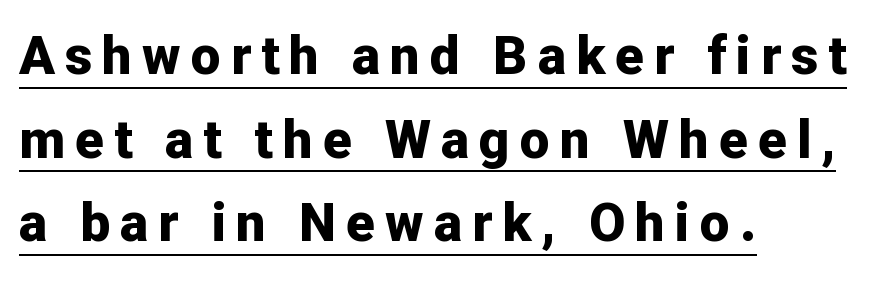
The image shows 53 px bold sans-serif type, upright; set left-aligned, normal line spacing (1.58x), underlined; low stroke contrast and a medium x-height.
